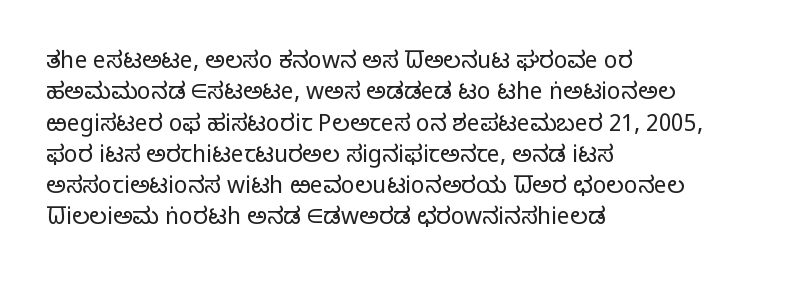
Q: Is the text bold? A: No.
Q: Is the text italic (slanted)? A: No, it is upright.
Q: Is the text underlined? A: No.
Q: How is the paragraph aligned? A: Left-aligned.
Q: Is the spacing between letters normal or unusually wide? A: Normal.
Q: Is the spacing between lines tight, normal or loose? A: Normal.
